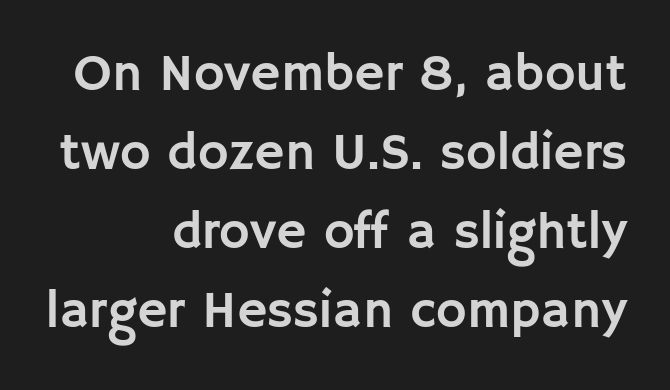
{"serif": "no", "italic": "no", "width": "normal", "stroke_contrast": "low", "x_height": "large", "monospaced": "no", "underline": "no", "align": "right", "line_spacing": "normal", "line_spacing_ratio": 1.52, "letter_spacing": "normal", "letter_spacing_em": 0.0, "glyph_px": 52}
